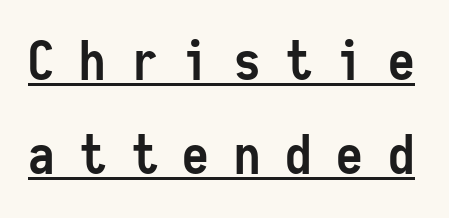
The image shows 53 px semibold, condensed sans-serif type, upright, monospaced; set line spacing 1.78x, unusually wide letter spacing (+0.47 em), underlined; low stroke contrast and a medium x-height.
